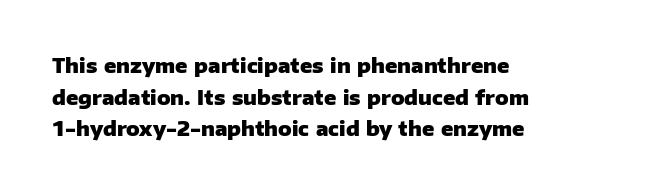
The image shows 20 px bold type, upright; set left-aligned, normal line spacing (1.58x), normal letter spacing, not underlined.
